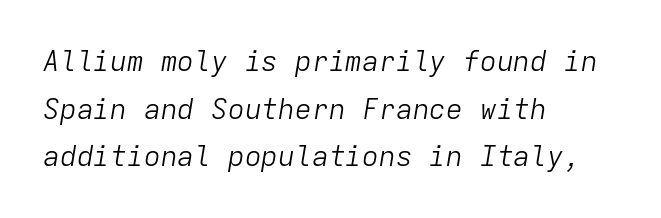
Stroke mass is kept to a normal reading level or below. Type without underlining. This is oblique type, the kind used for emphasis or titles. Letter spacing: default.
